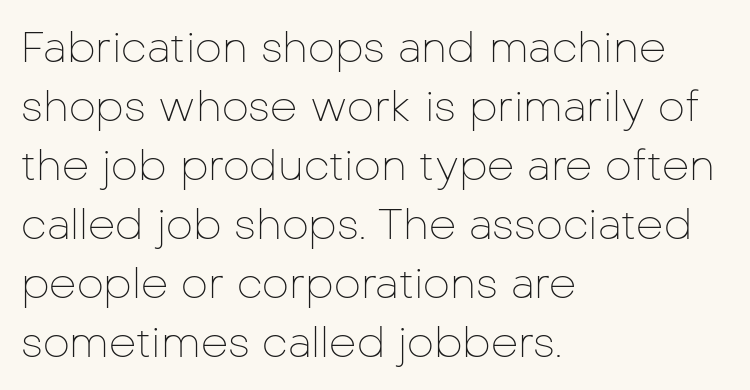
Q: Is the text bold? A: No.
Q: Is the text italic (slanted)? A: No, it is upright.
Q: Is the typeface a serif or a sans-serif typeface? A: Sans-serif.
Q: Is the text underlined? A: No.
Q: How is the paragraph aligned? A: Left-aligned.
Q: Is the spacing between letters normal or unusually wide? A: Normal.
Q: Is the spacing between lines tight, normal or loose? A: Normal.
Q: Width (condensed, normal, or wide)? A: Normal.
Q: Stroke contrast? A: Low.
Q: x-height? A: Medium.
Q: Monospaced? A: No.
